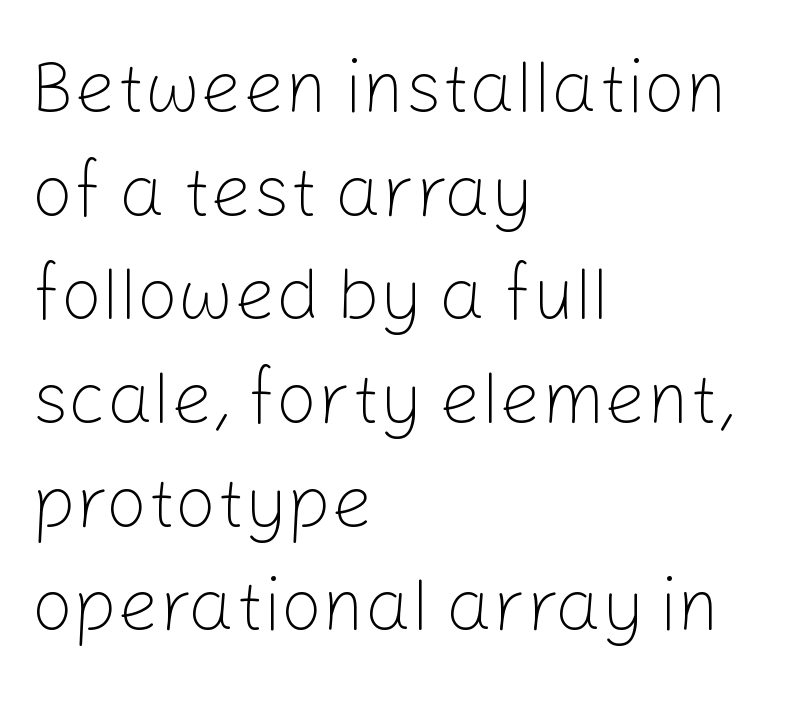
{"serif": "no", "italic": "no", "bold": "no", "weight": "light", "width": "normal", "stroke_contrast": "low", "x_height": "medium", "monospaced": "no", "underline": "no", "align": "left", "line_spacing": "normal", "line_spacing_ratio": 1.42, "letter_spacing": "normal", "letter_spacing_em": 0.0, "glyph_px": 73}
